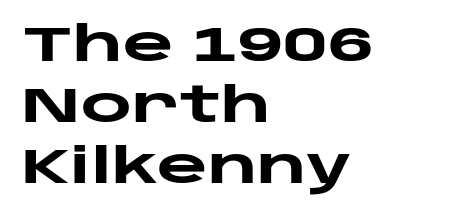
Notice how thick the strokes are: this is what a full bold looks like. Rendered with straight, roman letterforms. The face used here is a sans, in the tradition of grotesques and geometrics. Character widths vary here, with narrow letters taking less room than wide ones.
